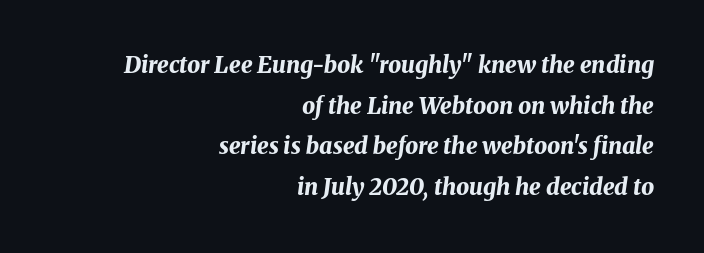
{"italic": "yes", "lean": "right", "slant_degrees": 8, "bold": "yes", "underline": "no", "align": "right", "line_spacing_ratio": 1.77, "letter_spacing": "normal", "letter_spacing_em": 0.0, "glyph_px": 23}
